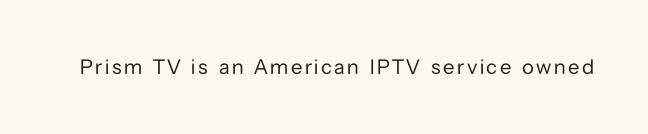
The image shows 21 px text type, upright; set not underlined.
